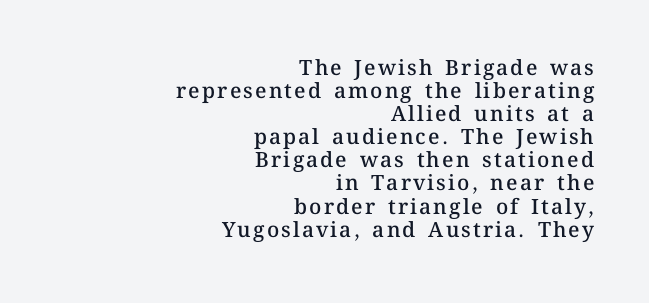
The image shows 21 px text type, upright; set right-aligned, tight line spacing (1.1x), not underlined.
